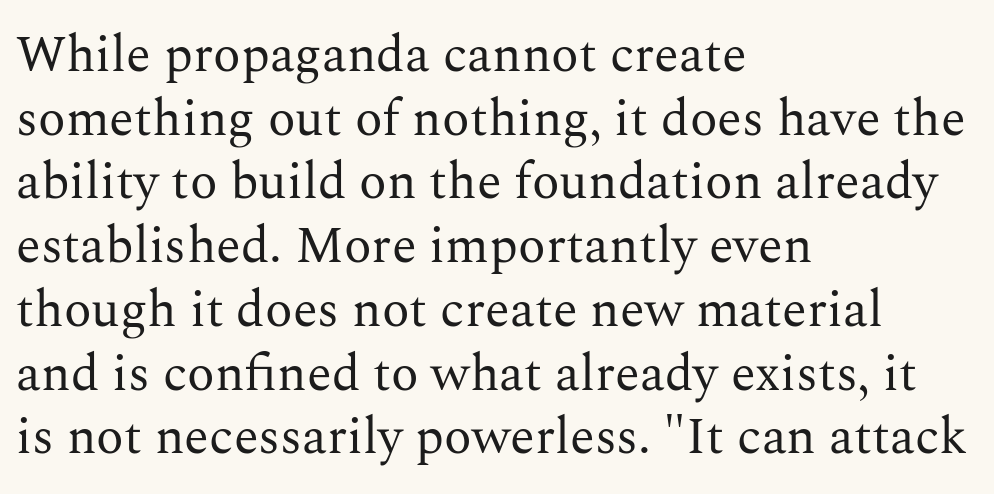
The image shows 51 px regular-weight serif type, upright; set left-aligned, normal line spacing (1.25x), normal letter spacing, not underlined; medium stroke contrast and a medium x-height.
